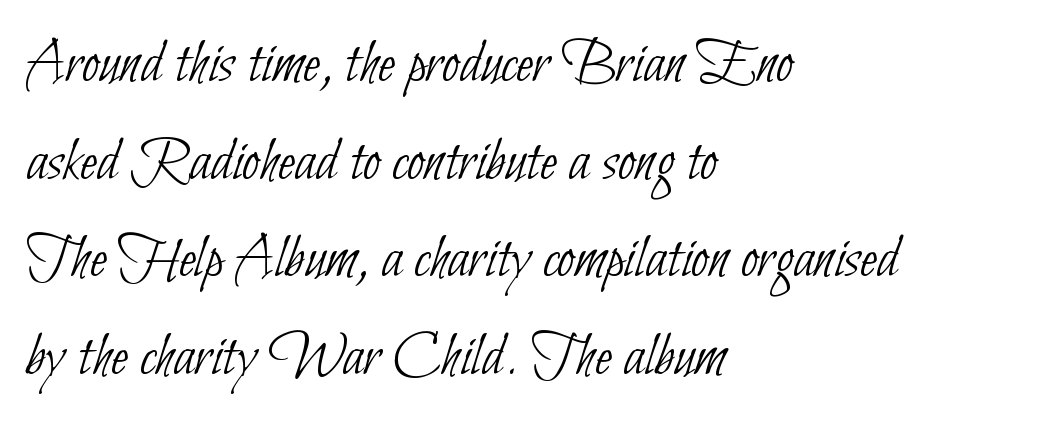
Does the copy run flush right? No — it runs flush left. Stroke thickness stays within the range of a standard reading face or lighter. These lines keep a tight, regular rhythm from letter to letter. No feet cap the strokes, marking this as sans-serif type. Do the characters align in a grid? No, the font is proportional. Each row of text sits above clean, open space.
